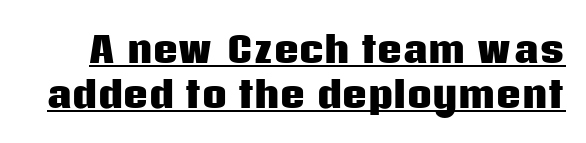
The image shows 35 px heavy sans-serif type, upright; set normal line spacing (1.28x), normal letter spacing, underlined; low stroke contrast and a large x-height.
